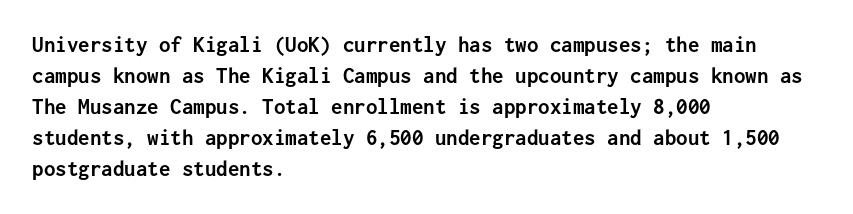
Q: Is the text bold? A: Yes.
Q: Is the text italic (slanted)? A: No, it is upright.
Q: Is the text underlined? A: No.
Q: How is the paragraph aligned? A: Left-aligned.
Q: Is the spacing between letters normal or unusually wide? A: Normal.
Q: Is the spacing between lines tight, normal or loose? A: Normal.
